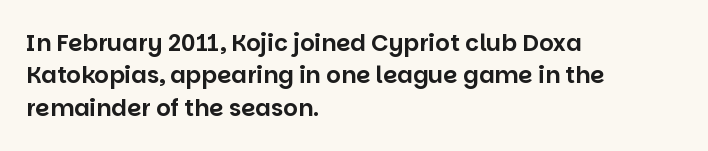
Q: Is the text italic (slanted)? A: No, it is upright.
Q: Is the text underlined? A: No.
Q: How is the paragraph aligned? A: Left-aligned.
Q: Is the spacing between letters normal or unusually wide? A: Normal.
Q: Is the spacing between lines tight, normal or loose? A: Normal.
